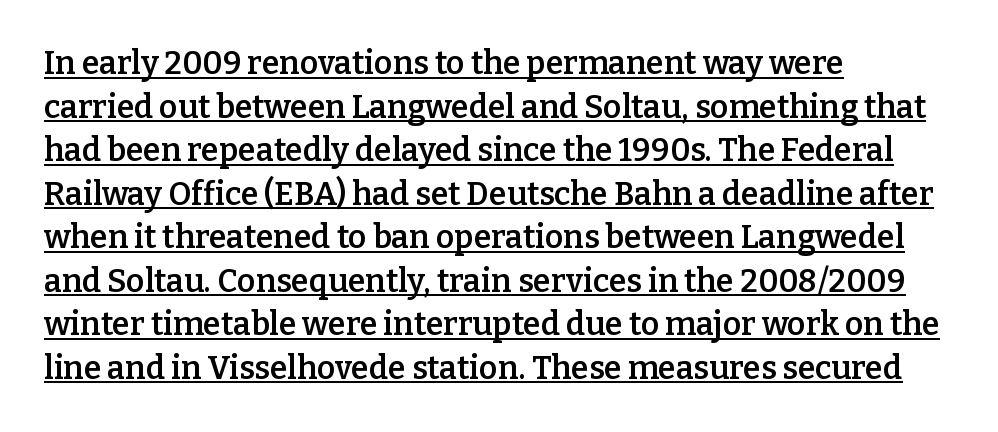
{"serif": "yes", "italic": "no", "bold": "semi", "weight": "semibold", "width": "normal", "stroke_contrast": "low", "x_height": "medium", "monospaced": "no", "underline": "yes", "align": "left", "line_spacing": "normal", "line_spacing_ratio": 1.36, "letter_spacing": "normal", "letter_spacing_em": 0.0, "glyph_px": 32}
